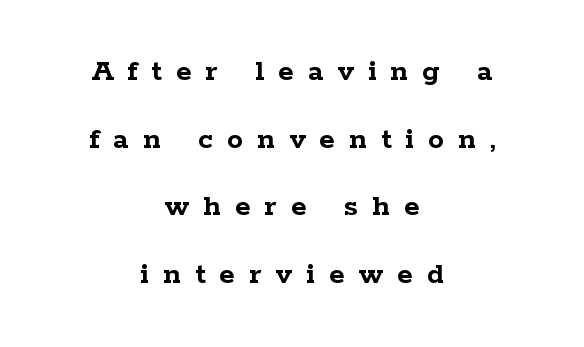
Q: Is the text bold? A: Yes.
Q: Is the text italic (slanted)? A: No, it is upright.
Q: Is the typeface a serif or a sans-serif typeface? A: Serif.
Q: Is the text underlined? A: No.
Q: How is the paragraph aligned? A: Centered.
Q: Is the spacing between letters normal or unusually wide? A: Unusually wide.
Q: Is the spacing between lines tight, normal or loose? A: Loose.
Q: Width (condensed, normal, or wide)? A: Wide.
Q: Stroke contrast? A: Low.
Q: x-height? A: Medium.
Q: Monospaced? A: No.
